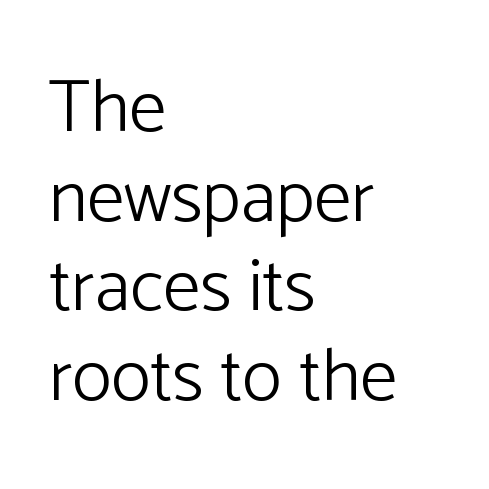
The image shows 74 px light sans-serif type, upright; set left-aligned, line spacing 1.21x, normal letter spacing, not underlined; low stroke contrast and a medium x-height.
